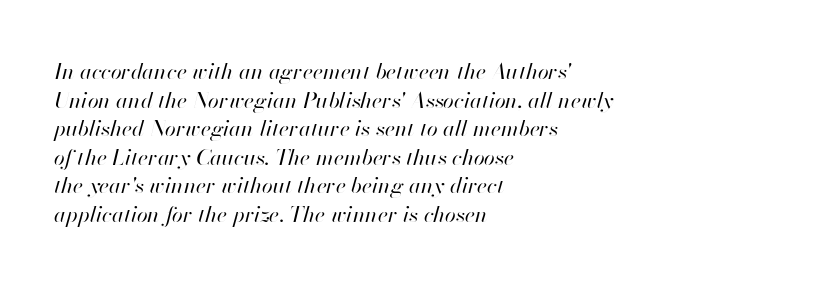
Q: Is the text bold? A: No.
Q: Is the text italic (slanted)? A: Yes, it leans right by about 13 degrees.
Q: Is the text underlined? A: No.
Q: How is the paragraph aligned? A: Left-aligned.
Q: Is the spacing between letters normal or unusually wide? A: Normal.
Q: Is the spacing between lines tight, normal or loose? A: Normal.
